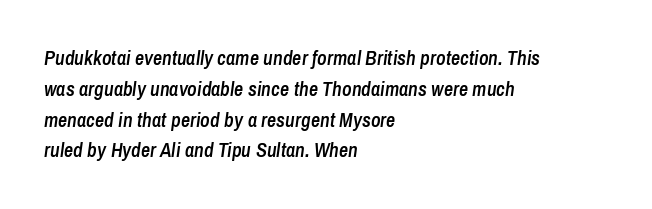
The image shows 20 px text type, italic (leaning right); set left-aligned, normal line spacing (1.54x), normal letter spacing, not underlined.
